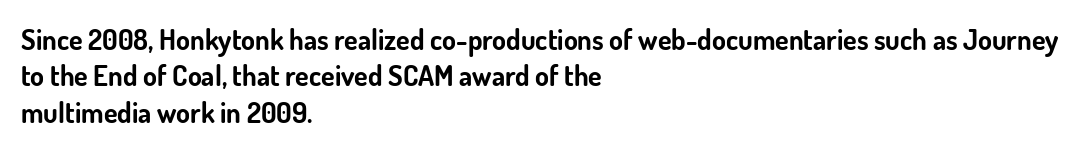
{"serif": "no", "italic": "no", "bold": "yes", "weight": "bold", "width": "normal", "stroke_contrast": "low", "x_height": "small", "monospaced": "no", "underline": "no", "align": "left", "line_spacing": "normal", "line_spacing_ratio": 1.3, "letter_spacing": "normal", "letter_spacing_em": 0.0, "glyph_px": 28}
